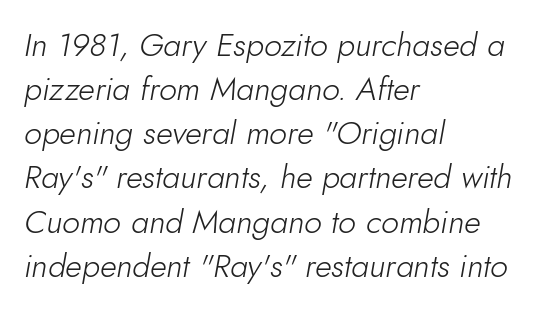
Stroke thickness stays within the range of a standard reading face or lighter. Reading down the block, your eye returns to a fixed left position each line. The gaps between neighbouring characters are ordinary and unremarkable. The letters advance in unequal steps, a hallmark of proportional type.
